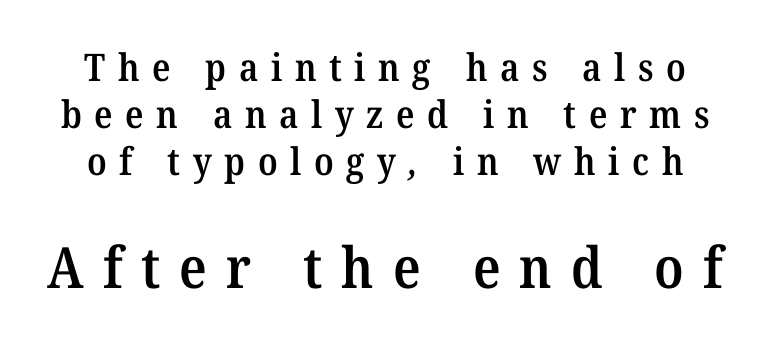
Q: Is the text bold? A: Semi-bold.
Q: Is the typeface a serif or a sans-serif typeface? A: Serif.
Q: Is the text underlined? A: No.
Q: Is the spacing between letters normal or unusually wide? A: Unusually wide.
Q: Which block of text is set in a larger size, the first (top) or the second (bottom)? A: The second (bottom) one.
Q: Width (condensed, normal, or wide)? A: Normal.
Q: Stroke contrast? A: Medium.
Q: x-height? A: Medium.
Q: Monospaced? A: No.
